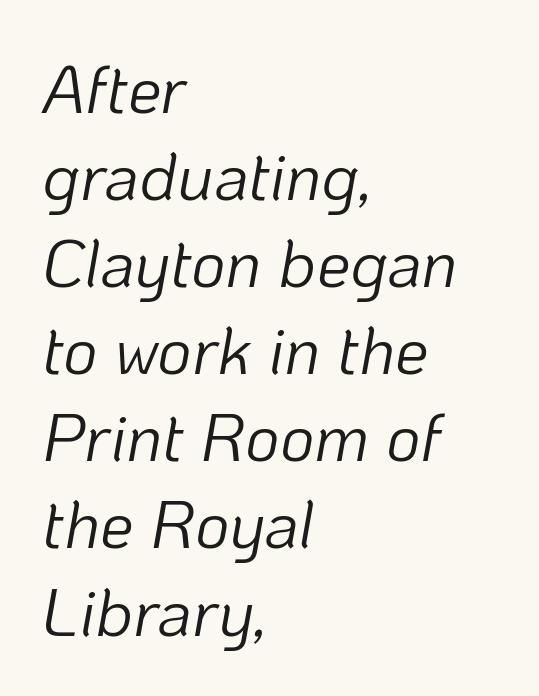
The image shows 67 px light type, italic (leaning right); set left-aligned, normal line spacing (1.3x), normal letter spacing, not underlined; low stroke contrast and a medium x-height.
